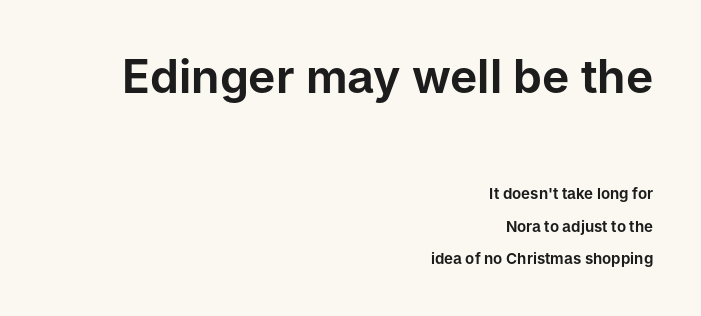
{"serif": "no", "italic": "no", "width": "normal", "stroke_contrast": "low", "x_height": "medium", "monospaced": "no", "underline": "no", "align": "right", "line_spacing": "loose", "line_spacing_ratio": 2.16, "letter_spacing": "normal", "letter_spacing_em": 0.0, "larger_block": "first", "size_ratio": 3.07, "glyph_px": 46}
